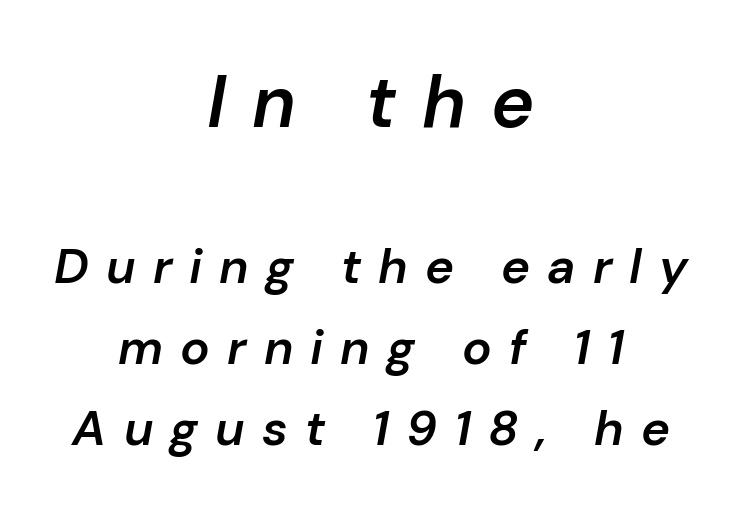
{"italic": "yes", "lean": "right", "slant_degrees": 10, "bold": "semi", "weight": "semibold", "width": "normal", "stroke_contrast": "low", "x_height": "medium", "monospaced": "no", "underline": "no", "align": "center", "line_spacing": "normal", "line_spacing_ratio": 1.66, "letter_spacing": "wide", "letter_spacing_em": 0.35, "larger_block": "first", "size_ratio": 1.49, "glyph_px": 73}
